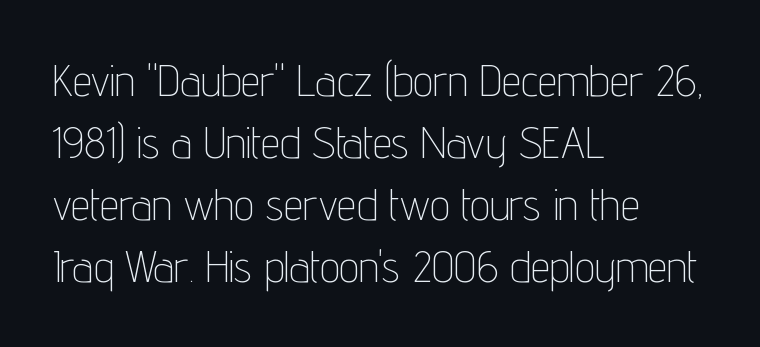
Q: Is the text bold? A: No.
Q: Is the text italic (slanted)? A: No, it is upright.
Q: Is the typeface a serif or a sans-serif typeface? A: Sans-serif.
Q: Is the text underlined? A: No.
Q: How is the paragraph aligned? A: Left-aligned.
Q: Is the spacing between letters normal or unusually wide? A: Normal.
Q: Is the spacing between lines tight, normal or loose? A: Normal.
Q: Width (condensed, normal, or wide)? A: Condensed.
Q: Stroke contrast? A: Low.
Q: x-height? A: Medium.
Q: Monospaced? A: No.
